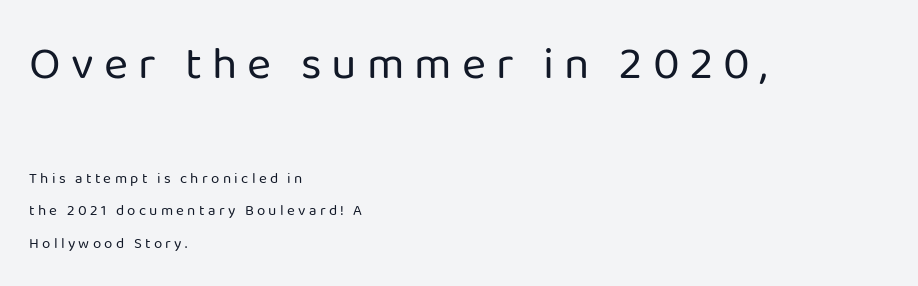
The image shows 46 px regular-weight sans-serif type, upright; set left-aligned, loose line spacing (2.19x), unusually wide letter spacing (+0.22 em), not underlined; the first (top) block is 3.07x larger; low stroke contrast and a medium x-height.
